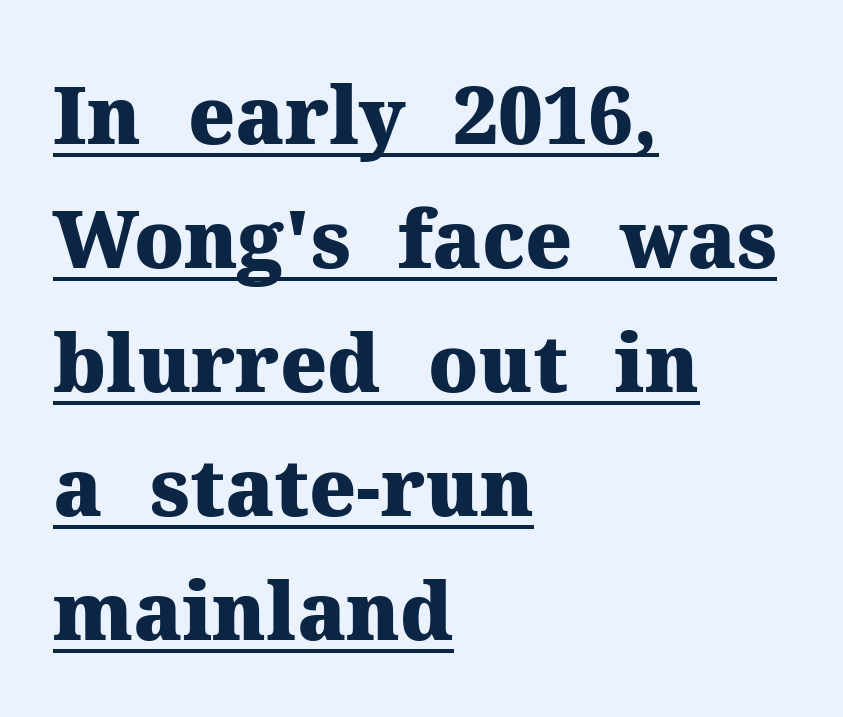
Q: Is the text bold? A: Yes.
Q: Is the text italic (slanted)? A: No, it is upright.
Q: Is the typeface a serif or a sans-serif typeface? A: Serif.
Q: Is the text underlined? A: Yes.
Q: How is the paragraph aligned? A: Left-aligned.
Q: Is the spacing between letters normal or unusually wide? A: Normal.
Q: Is the spacing between lines tight, normal or loose? A: Normal.
Q: Width (condensed, normal, or wide)? A: Normal.
Q: Stroke contrast? A: Medium.
Q: x-height? A: Medium.
Q: Monospaced? A: No.
